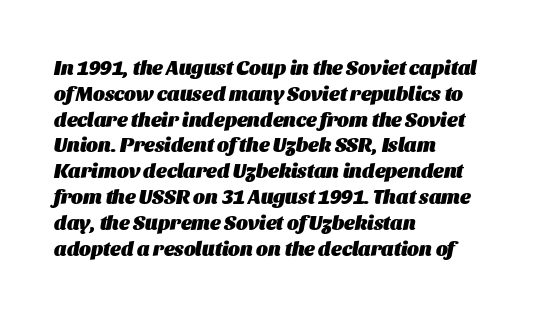
The image shows 20 px bold type, italic (leaning right); set left-aligned, normal line spacing (1.29x), normal letter spacing, not underlined.
